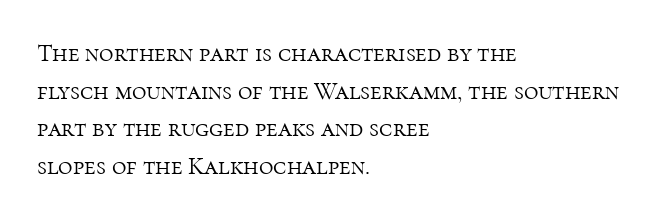
The face used here is rendered with its standard letterfit. Just letters on the line, the space beneath them empty. Caption: face not bold, strokes unweighted. Line spacing here is normal.
